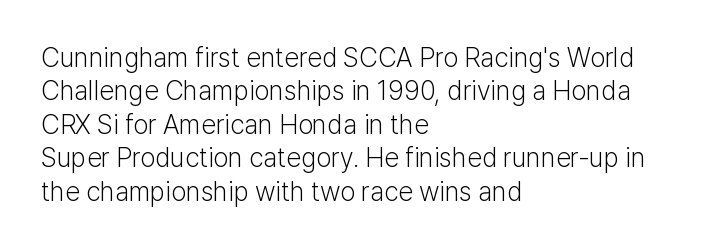
The image shows 27 px text type, upright; set left-aligned, line spacing 1.24x, normal letter spacing, not underlined.
